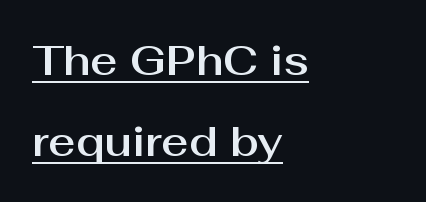
Spacing verdict: proportional, widths tailored to each character. The text block is weighted toward the left margin, trailing off unevenly rightward. When letters stand straight like this, we call the style roman or upright. Vertical spacing — loose. Is the letter spacing exaggerated? No — it looks like the ordinary default. The rendering uses the underline text-decoration.
